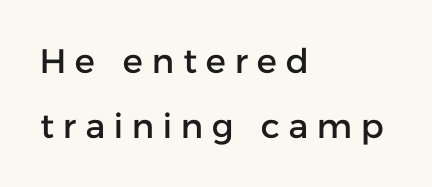
Display-style spreading of the glyphs; the letterfit is very open. The area under the type is left untouched. The text was rendered using a sans face with plain stroke endings. The passage shown stacks its lines with a broad gap. Nope, not italic — everything's standing straight. Do the characters align in a grid? No, the font is proportional.
